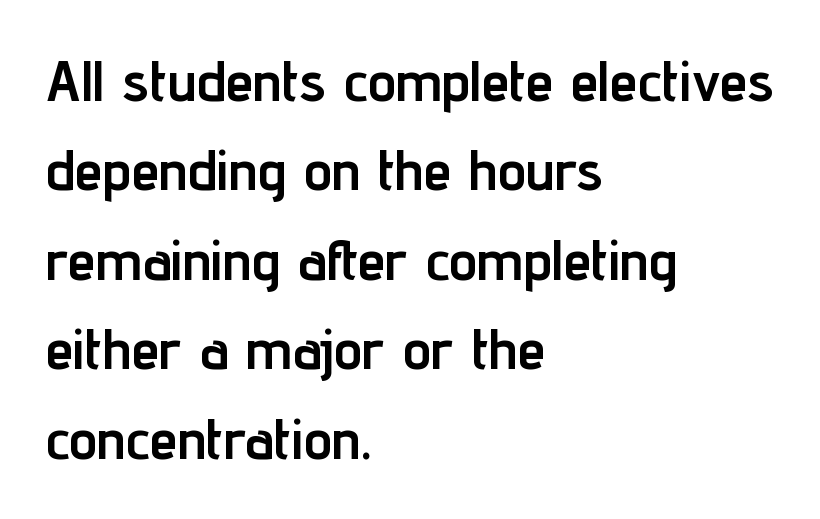
Tracking value appears to be zero — textbook default spacing. Quick note: interline space is typical. Nope, not italic — everything's standing straight. Line starts are locked; line ends wander. Heavy, bold letterforms. Varying glyph widths throughout — classic text-font behaviour.
